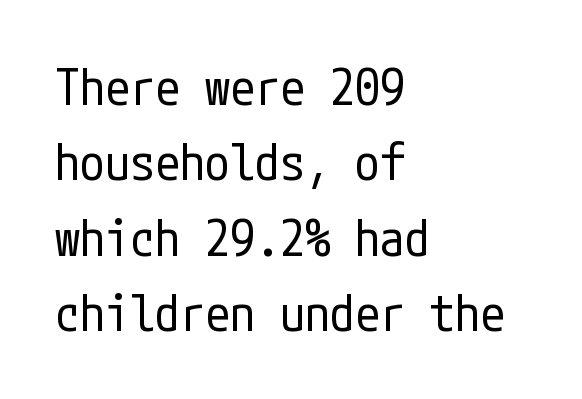
Q: Is the text bold? A: No.
Q: Is the text italic (slanted)? A: No, it is upright.
Q: Is the typeface a serif or a sans-serif typeface? A: Sans-serif.
Q: Is the text underlined? A: No.
Q: How is the paragraph aligned? A: Left-aligned.
Q: Is the spacing between letters normal or unusually wide? A: Normal.
Q: Is the spacing between lines tight, normal or loose? A: Normal.
Q: Width (condensed, normal, or wide)? A: Condensed.
Q: Stroke contrast? A: Low.
Q: x-height? A: Medium.
